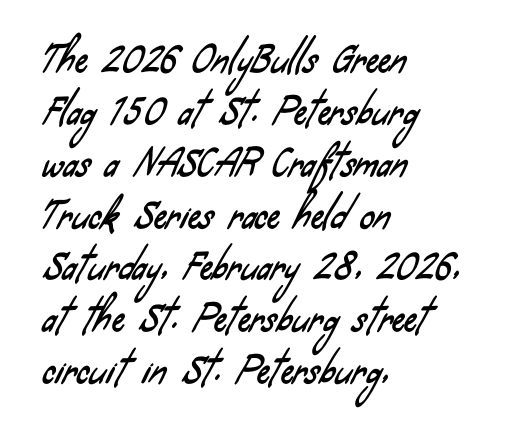
Think of a printed novel: that variable character pitch is what you see here. Notice how the passage keeps a crisp vertical edge on the left only. A bare baseline throughout the passage. There is no visible air inserted between adjacent glyphs. Does the leading feel generous? No, just average.
